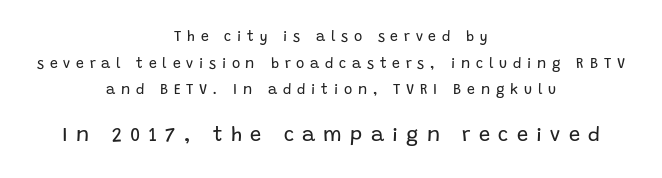
{"italic": "no", "bold": "no", "underline": "no", "align": "center", "line_spacing": "loose", "line_spacing_ratio": 1.91, "letter_spacing": "wide", "letter_spacing_em": 0.41, "larger_block": "second", "size_ratio": 1.43, "glyph_px": 20}
